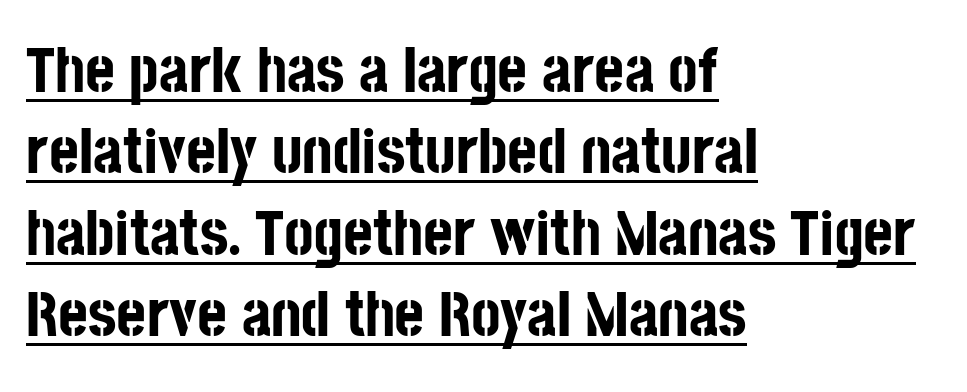
Q: Is the text bold? A: Yes.
Q: Is the text italic (slanted)? A: No, it is upright.
Q: Is the typeface a serif or a sans-serif typeface? A: Sans-serif.
Q: Is the text underlined? A: Yes.
Q: How is the paragraph aligned? A: Left-aligned.
Q: Is the spacing between letters normal or unusually wide? A: Normal.
Q: Is the spacing between lines tight, normal or loose? A: Normal.
Q: Width (condensed, normal, or wide)? A: Condensed.
Q: Stroke contrast? A: Low.
Q: x-height? A: Large.
Q: Monospaced? A: No.
